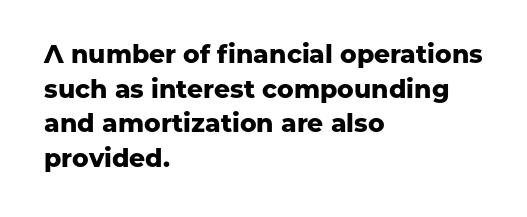
Q: Is the text bold? A: Yes.
Q: Is the text italic (slanted)? A: No, it is upright.
Q: Is the text underlined? A: No.
Q: How is the paragraph aligned? A: Left-aligned.
Q: Is the spacing between letters normal or unusually wide? A: Normal.
Q: Is the spacing between lines tight, normal or loose? A: Normal.
